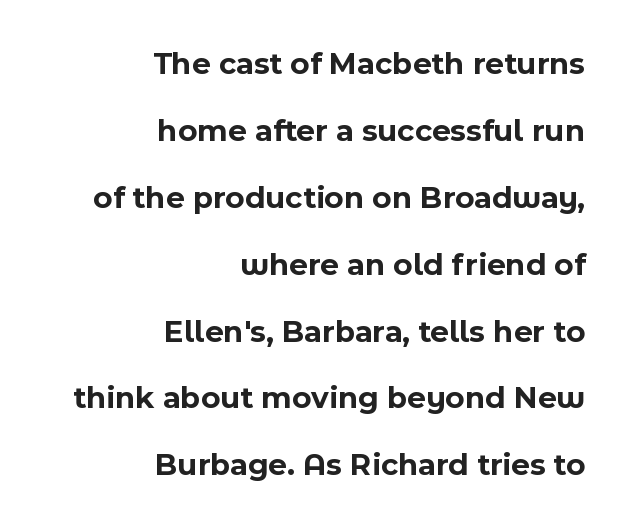
The lettering stays uniformly vertical, giving the passage a roman look. The horizontal fit of the characters is conventional and even. Notice the wide empty band between every row — that's loose leading. Serifs: no, the terminals of the letterforms are clean.
